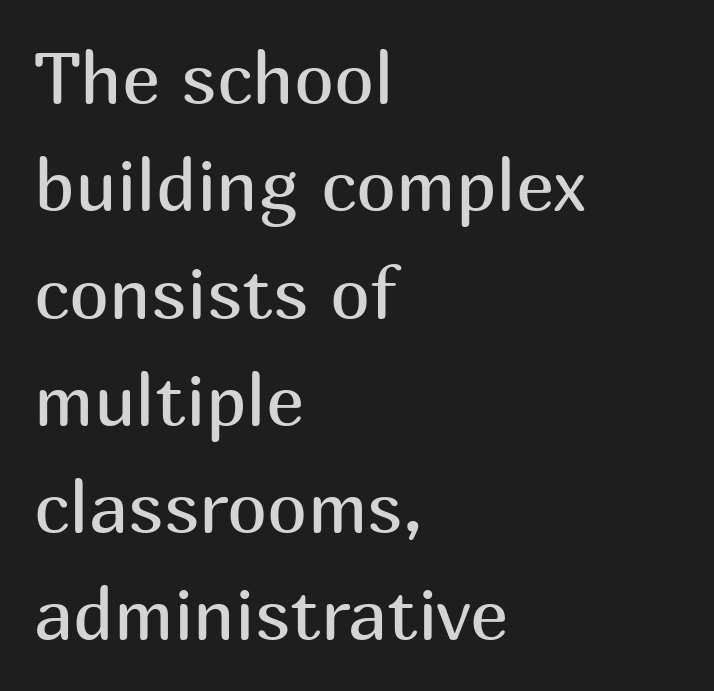
{"serif": "no", "italic": "no", "bold": "no", "weight": "regular", "width": "normal", "stroke_contrast": "medium", "x_height": "medium", "monospaced": "no", "underline": "no", "align": "left", "line_spacing": "normal", "line_spacing_ratio": 1.49, "letter_spacing": "normal", "letter_spacing_em": 0.0, "glyph_px": 72}
